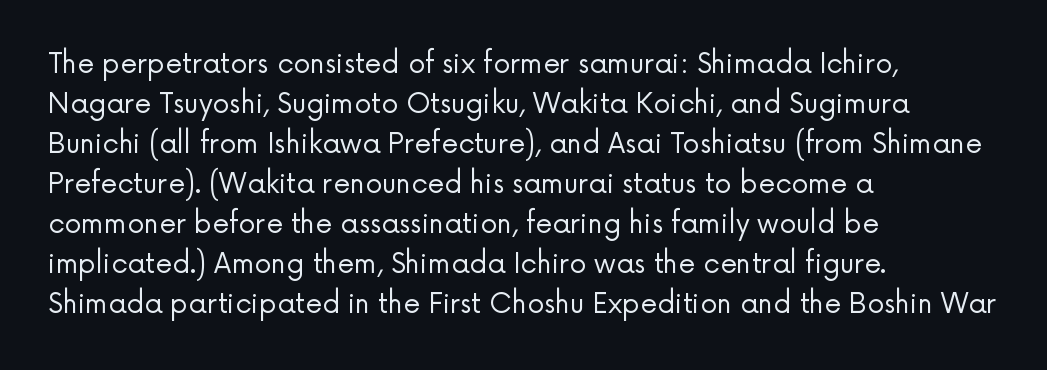
Q: Is the text bold? A: No.
Q: Is the text italic (slanted)? A: No, it is upright.
Q: Is the text underlined? A: No.
Q: How is the paragraph aligned? A: Left-aligned.
Q: Is the spacing between letters normal or unusually wide? A: Normal.
Q: Is the spacing between lines tight, normal or loose? A: Normal.
